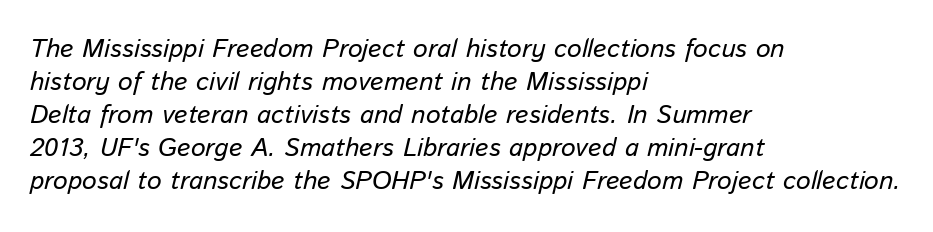
Q: Is the text bold? A: No.
Q: Is the text italic (slanted)? A: Yes, it leans right by about 13 degrees.
Q: Is the text underlined? A: No.
Q: How is the paragraph aligned? A: Left-aligned.
Q: Is the spacing between letters normal or unusually wide? A: Normal.
Q: Is the spacing between lines tight, normal or loose? A: Normal.
